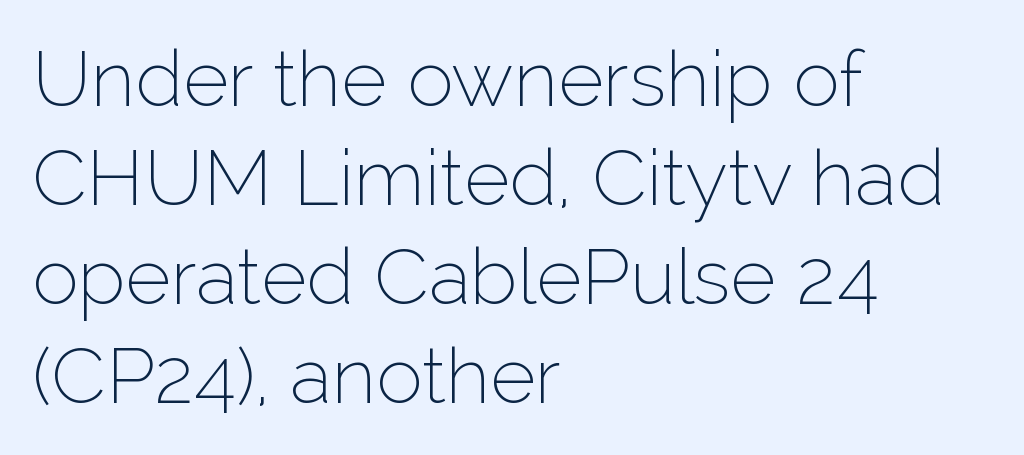
The image shows 78 px thin sans-serif type, upright; set left-aligned, normal line spacing (1.27x), normal letter spacing, not underlined; low stroke contrast and a medium x-height.
